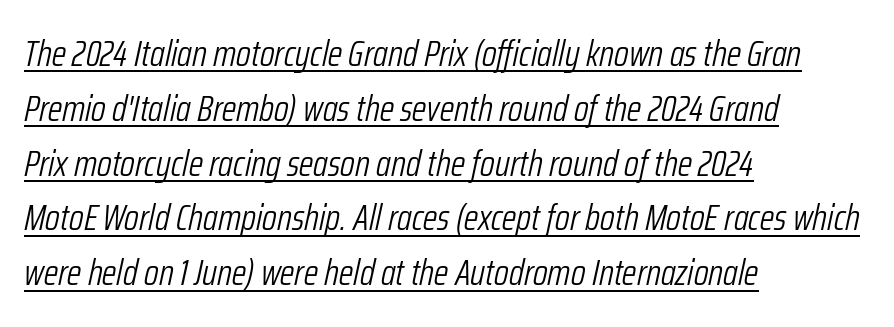
The image shows 37 px light, condensed type, italic (leaning right); set left-aligned, normal line spacing (1.48x), normal letter spacing, underlined; low stroke contrast and a medium x-height.
